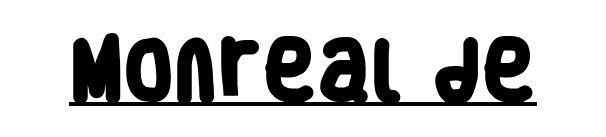
{"serif": "no", "bold": "yes", "weight": "heavy", "width": "condensed", "stroke_contrast": "low", "x_height": "large", "monospaced": "no", "underline": "yes", "letter_spacing": "normal", "letter_spacing_em": 0.0, "glyph_px": 65}
